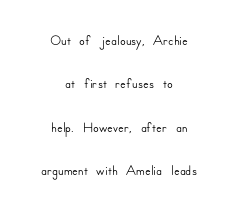
Bare-footed words on every line. Words appear dense and cohesive because spacing is normal. Vertical spacing — loose. No italicization has been applied; the sample stays upright.
